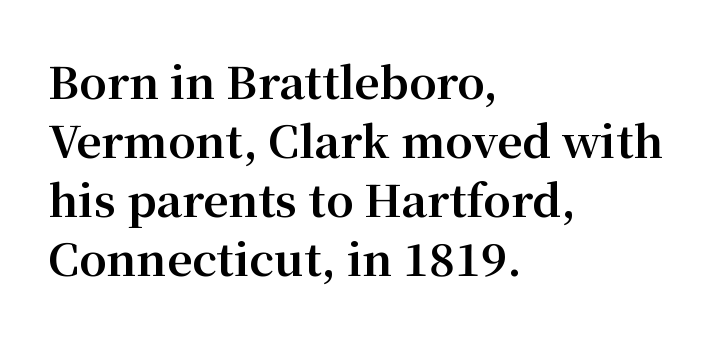
Successive baselines arrive at the customary interval. The line texture is even and compact thanks to regular tracking. Each letter's strokes conclude with small projecting serifs. Just letters on the line, the space beneath them empty. This is roman type, the default non-slanted kind.
